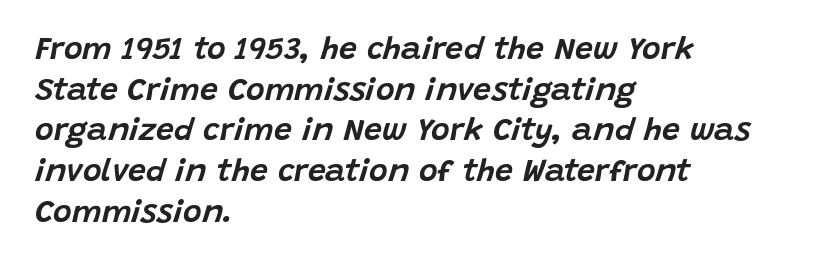
Slanted lettering throughout. A typesetter would call this proportional, since set widths differ per character. Notice how descenders clear the ascenders below comfortably — that's standard leading. A clean baseline with only descenders dipping below it. The lines are quadded left. The horizontal fit of the characters is conventional and even.
